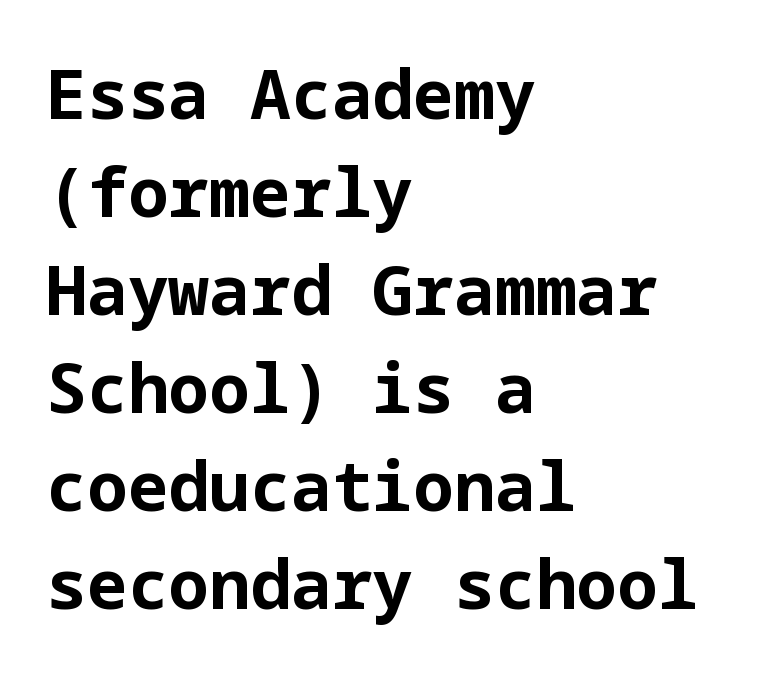
Q: Is the text bold? A: Yes.
Q: Is the text italic (slanted)? A: No, it is upright.
Q: Is the typeface a serif or a sans-serif typeface? A: Sans-serif.
Q: Is the text underlined? A: No.
Q: How is the paragraph aligned? A: Left-aligned.
Q: Is the spacing between letters normal or unusually wide? A: Normal.
Q: Is the spacing between lines tight, normal or loose? A: Normal.
Q: Width (condensed, normal, or wide)? A: Normal.
Q: Stroke contrast? A: Low.
Q: x-height? A: Medium.
